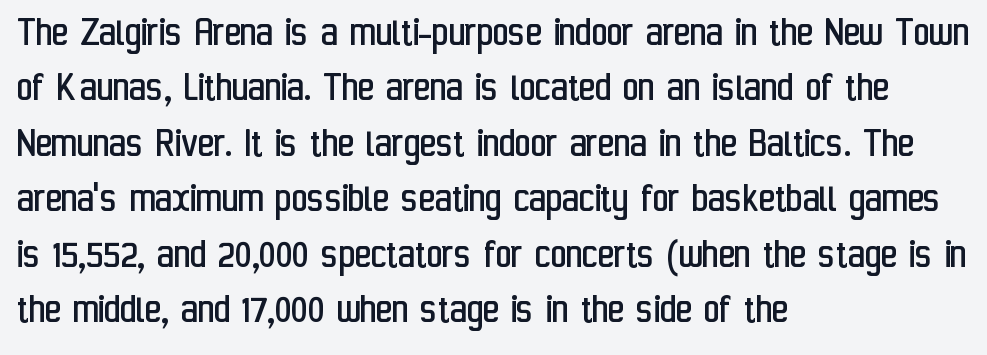
{"serif": "no", "italic": "no", "bold": "no", "weight": "regular", "width": "condensed", "stroke_contrast": "low", "x_height": "medium", "monospaced": "no", "underline": "no", "align": "left", "line_spacing": "normal", "line_spacing_ratio": 1.26, "letter_spacing": "normal", "letter_spacing_em": 0.0, "glyph_px": 44}
